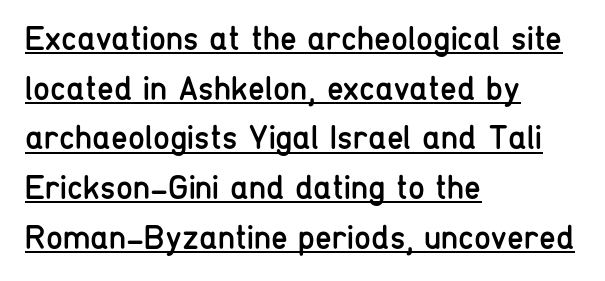
Q: Is the text bold? A: No.
Q: Is the text italic (slanted)? A: No, it is upright.
Q: Is the typeface a serif or a sans-serif typeface? A: Sans-serif.
Q: Is the text underlined? A: Yes.
Q: How is the paragraph aligned? A: Left-aligned.
Q: Is the spacing between letters normal or unusually wide? A: Normal.
Q: Is the spacing between lines tight, normal or loose? A: Normal.
Q: Width (condensed, normal, or wide)? A: Condensed.
Q: Stroke contrast? A: Low.
Q: x-height? A: Medium.
Q: Monospaced? A: No.
